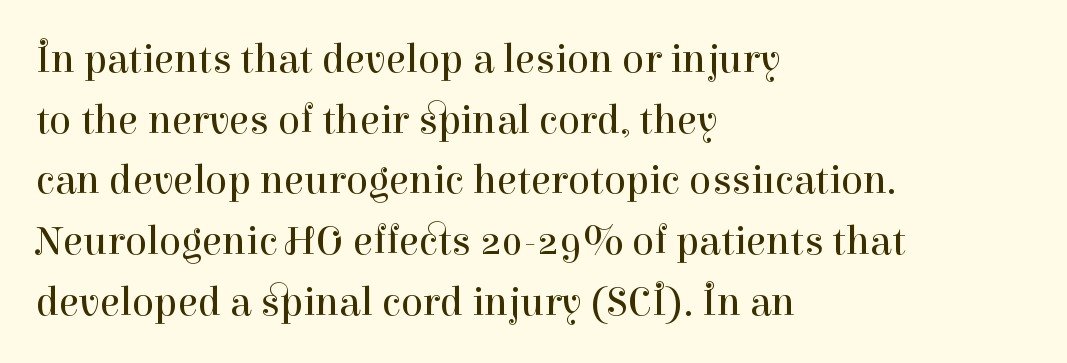
Classification — serif. Summary of vertical rhythm: regular, with standard interline spacing. If you drew a line through each stem, it would be perfectly vertical. Think standard paragraph weight, or any step lighter than that. Which margin do the lines hug? The left one — the right edge is uneven.
